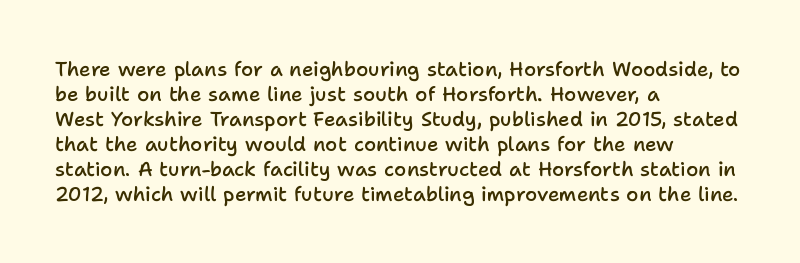
{"italic": "no", "bold": "semi", "underline": "no", "align": "left", "line_spacing": "normal", "line_spacing_ratio": 1.25, "letter_spacing": "normal", "letter_spacing_em": 0.0, "glyph_px": 20}
